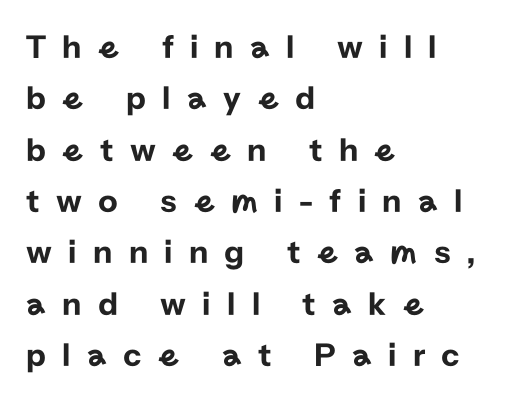
Q: Is the text italic (slanted)? A: No, it is upright.
Q: Is the typeface a serif or a sans-serif typeface? A: Sans-serif.
Q: Is the text underlined? A: No.
Q: How is the paragraph aligned? A: Left-aligned.
Q: Is the spacing between letters normal or unusually wide? A: Unusually wide.
Q: Is the spacing between lines tight, normal or loose? A: Normal.
Q: Width (condensed, normal, or wide)? A: Normal.
Q: Stroke contrast? A: Low.
Q: x-height? A: Medium.
Q: Monospaced? A: No.
